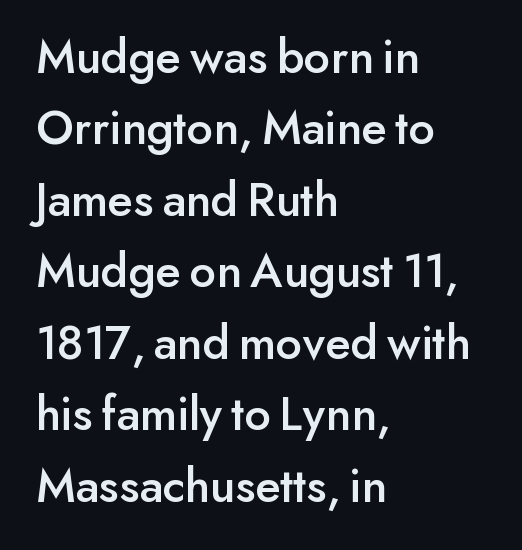
Q: Is the text italic (slanted)? A: No, it is upright.
Q: Is the typeface a serif or a sans-serif typeface? A: Sans-serif.
Q: Is the text underlined? A: No.
Q: How is the paragraph aligned? A: Left-aligned.
Q: Is the spacing between letters normal or unusually wide? A: Normal.
Q: Is the spacing between lines tight, normal or loose? A: Normal.
Q: Width (condensed, normal, or wide)? A: Normal.
Q: Stroke contrast? A: Low.
Q: x-height? A: Small.
Q: Monospaced? A: No.
